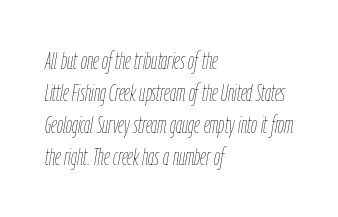
{"italic": "yes", "lean": "right", "slant_degrees": 9, "bold": "no", "underline": "no", "align": "left", "line_spacing": "normal", "line_spacing_ratio": 1.34, "letter_spacing": "normal", "letter_spacing_em": 0.0, "glyph_px": 24}
